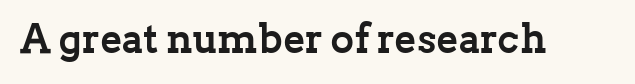
The image shows 41 px semibold serif type, upright; set normal letter spacing, not underlined; low stroke contrast and a medium x-height.
